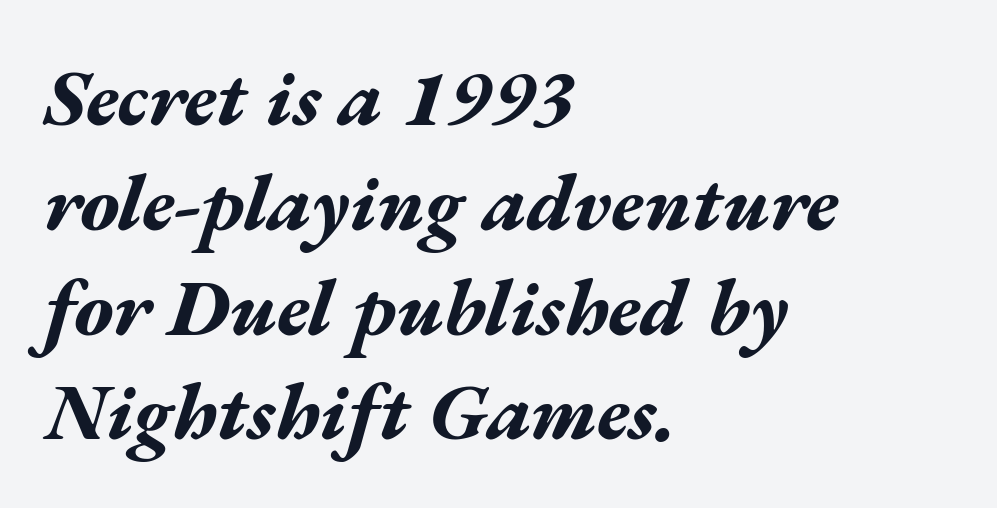
Tall strokes in this sample are angled rather than plumb. Note the varied advance widths — an 'i' is clearly narrower than an 'm'. Quick note: underline off. This is heavy type, rendered in bold. The letterforms sit shoulder to shoulder at normal distance.
